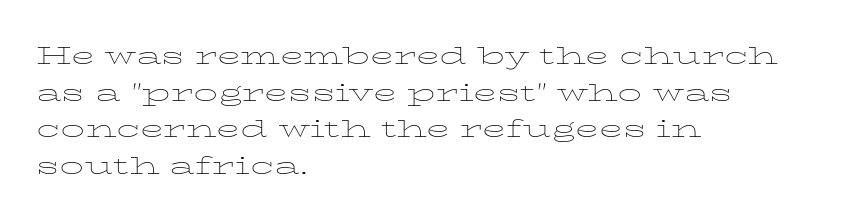
The image shows 24 px text type, upright; set left-aligned, normal line spacing (1.53x), normal letter spacing, not underlined.
